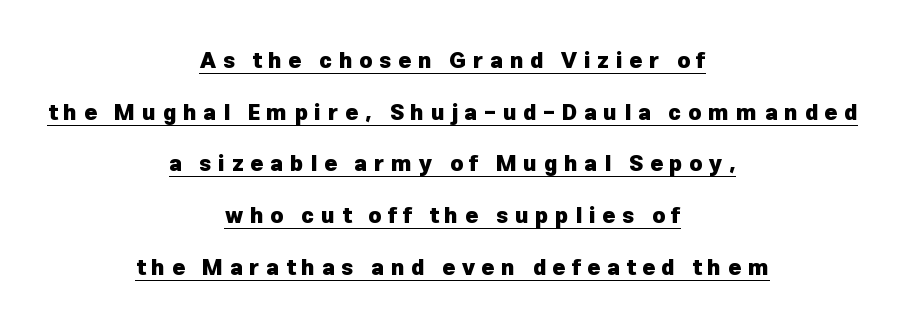
Q: Is the text bold? A: Yes.
Q: Is the text italic (slanted)? A: No, it is upright.
Q: Is the text underlined? A: Yes.
Q: How is the paragraph aligned? A: Centered.
Q: Is the spacing between letters normal or unusually wide? A: Unusually wide.
Q: Is the spacing between lines tight, normal or loose? A: Loose.
